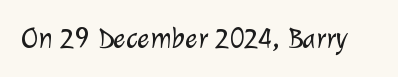
Q: Is the text bold? A: No.
Q: Is the typeface a serif or a sans-serif typeface? A: Sans-serif.
Q: Is the text underlined? A: No.
Q: Is the spacing between letters normal or unusually wide? A: Normal.
Q: Width (condensed, normal, or wide)? A: Normal.
Q: Stroke contrast? A: Low.
Q: x-height? A: Medium.
Q: Monospaced? A: No.
